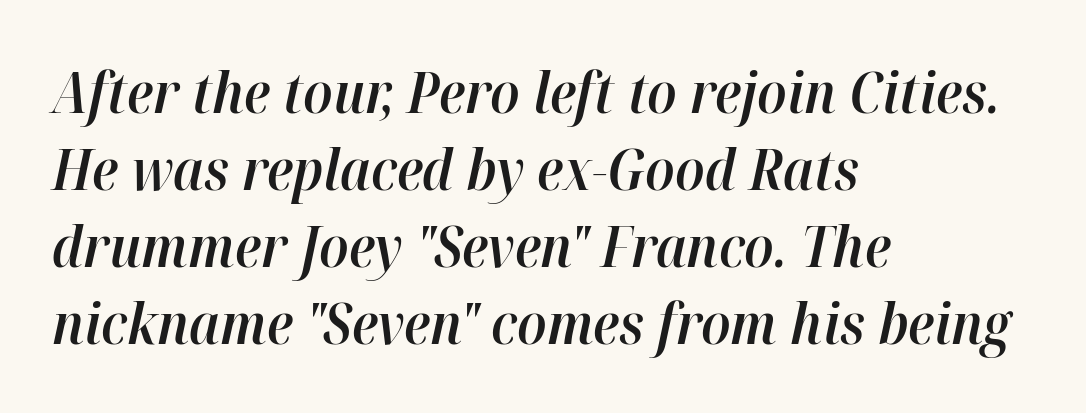
Q: Is the text bold? A: Semi-bold.
Q: Is the text italic (slanted)? A: Yes, it leans right by about 12 degrees.
Q: Is the text underlined? A: No.
Q: How is the paragraph aligned? A: Left-aligned.
Q: Is the spacing between letters normal or unusually wide? A: Normal.
Q: Is the spacing between lines tight, normal or loose? A: Normal.
Q: Width (condensed, normal, or wide)? A: Normal.
Q: Stroke contrast? A: High.
Q: x-height? A: Medium.
Q: Monospaced? A: No.
